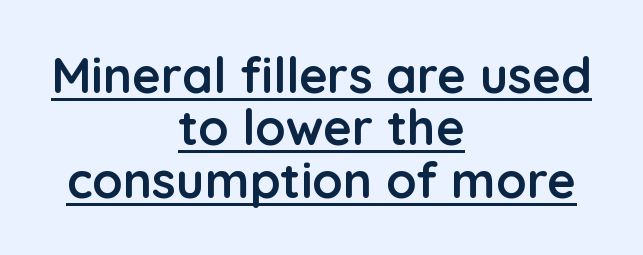
Q: Is the text bold? A: Yes.
Q: Is the text italic (slanted)? A: No, it is upright.
Q: Is the typeface a serif or a sans-serif typeface? A: Sans-serif.
Q: Is the text underlined? A: Yes.
Q: How is the paragraph aligned? A: Centered.
Q: Is the spacing between letters normal or unusually wide? A: Normal.
Q: Is the spacing between lines tight, normal or loose? A: Tight.
Q: Width (condensed, normal, or wide)? A: Normal.
Q: Stroke contrast? A: Low.
Q: x-height? A: Medium.
Q: Monospaced? A: No.
